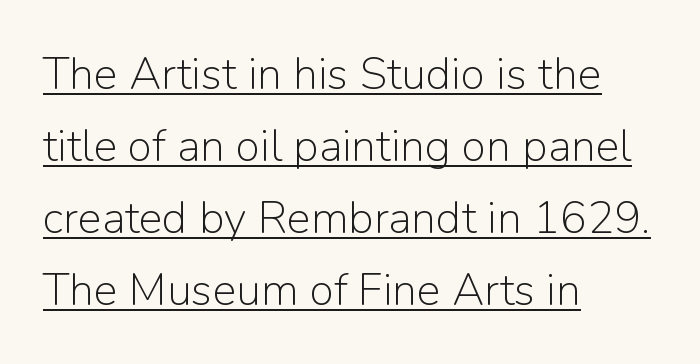
Visually the block forms a straight wall on the left and a jagged coastline on the right. The rendering uses natural spacing where letterforms have individual widths. The letters look calm and open, with moderate or lighter stems. This sample carries an underscore along the baseline area. Unlike italic type, these characters show no tilt at all.
